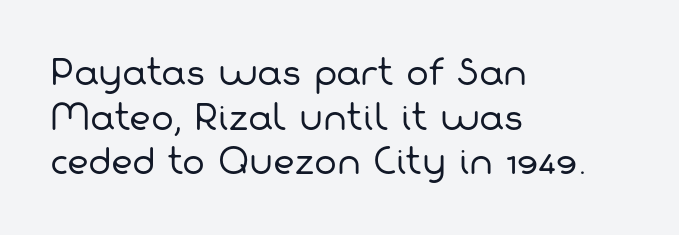
Underline: absent. Think of a printed novel: that variable character pitch is what you see here. The face used here is rendered with its standard letterfit. This block has exactly the height ordinary leading produces. Is this a sans? Yes — the strokes have no serifs. Which margin do the lines hug? The left one — the right edge is uneven.
